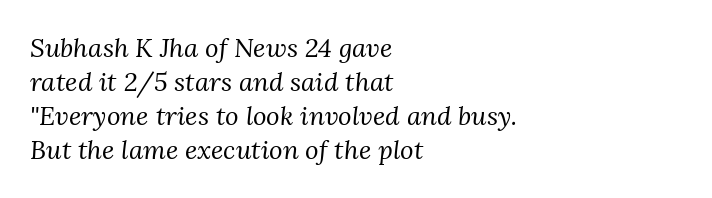
Horizontally, the lines are justified to the leading edge only. Notice how descenders clear the ascenders below comfortably — that's standard leading. These lines were composed using italics. Short note: letters normally spaced. Underline: absent. Stroke thickness stays within the range of a standard reading face or lighter.
